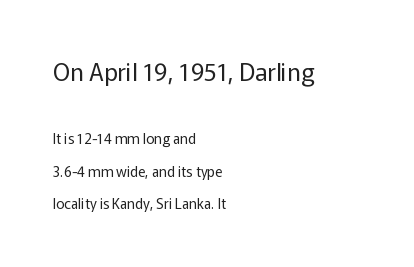
{"italic": "no", "bold": "no", "underline": "no", "align": "left", "line_spacing": "loose", "line_spacing_ratio": 2.3, "letter_spacing": "normal", "letter_spacing_em": 0.0, "larger_block": "first", "size_ratio": 1.71, "glyph_px": 24}
